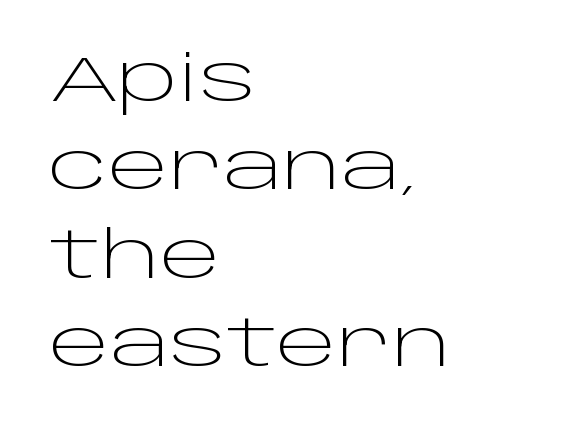
Q: Is the text bold? A: No.
Q: Is the text italic (slanted)? A: No, it is upright.
Q: Is the typeface a serif or a sans-serif typeface? A: Sans-serif.
Q: Is the text underlined? A: No.
Q: How is the paragraph aligned? A: Left-aligned.
Q: Is the spacing between letters normal or unusually wide? A: Normal.
Q: Is the spacing between lines tight, normal or loose? A: Normal.
Q: Width (condensed, normal, or wide)? A: Wide.
Q: Stroke contrast? A: Low.
Q: x-height? A: Large.
Q: Monospaced? A: No.
